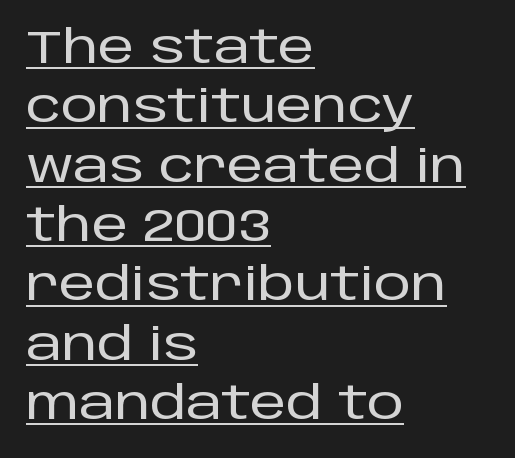
Is this a fixed-width face? No — the glyphs have proportional, varying widths. It's the straight-up-and-down kind of type. This rendering employs a face without finishing strokes, i.e., a sans-serif. The paragraph shown leans on its left margin.
